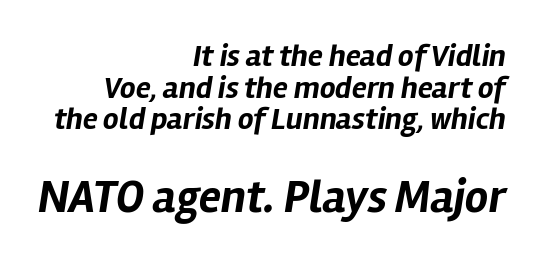
The face used here appears at its bigger size in the lower chunk. The letters are slanted; this is an italic face. The passage shown is emphatically bold. If you measured baseline to baseline, you'd find a short distance. The face used here is proportionally spaced, like ordinary book or web type.
